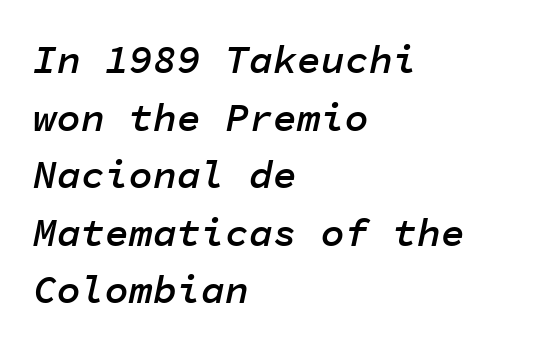
The image shows 40 px semibold type, italic (leaning right), monospaced; set left-aligned, normal line spacing (1.44x), normal letter spacing, not underlined; low stroke contrast and a medium x-height.
